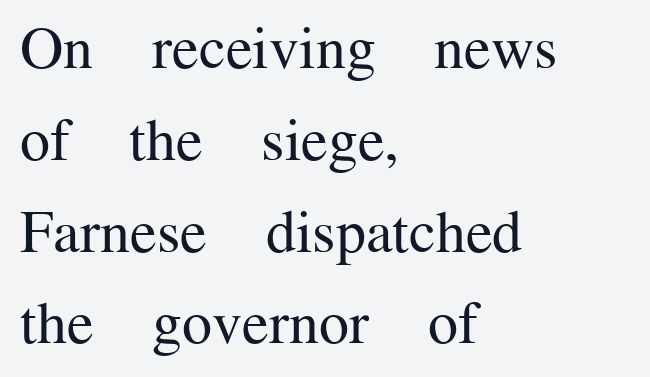
{"serif": "yes", "italic": "no", "bold": "no", "weight": "regular", "width": "normal", "stroke_contrast": "medium", "x_height": "medium", "monospaced": "no", "underline": "no", "align": "left", "line_spacing": "normal", "line_spacing_ratio": 1.53, "letter_spacing": "normal", "letter_spacing_em": 0.0, "glyph_px": 60}
